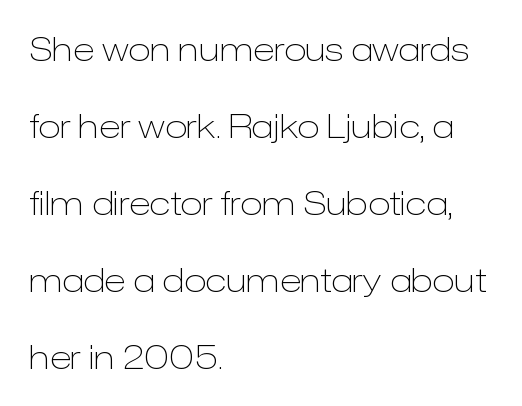
Q: Is the text bold? A: No.
Q: Is the text italic (slanted)? A: No, it is upright.
Q: Is the typeface a serif or a sans-serif typeface? A: Sans-serif.
Q: Is the text underlined? A: No.
Q: How is the paragraph aligned? A: Left-aligned.
Q: Is the spacing between letters normal or unusually wide? A: Normal.
Q: Is the spacing between lines tight, normal or loose? A: Loose.
Q: Width (condensed, normal, or wide)? A: Normal.
Q: Stroke contrast? A: Low.
Q: x-height? A: Medium.
Q: Monospaced? A: No.
